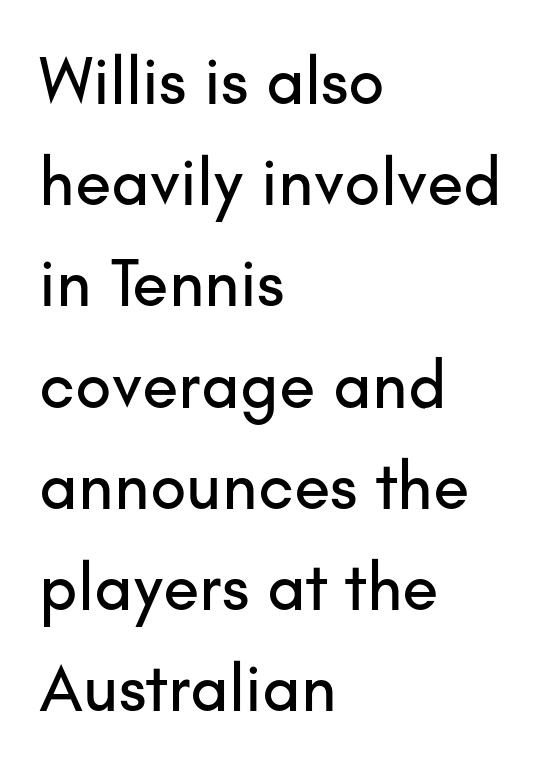
The image shows 67 px sans-serif type, upright; set left-aligned, normal line spacing (1.51x), normal letter spacing, not underlined; low stroke contrast and a small x-height.
